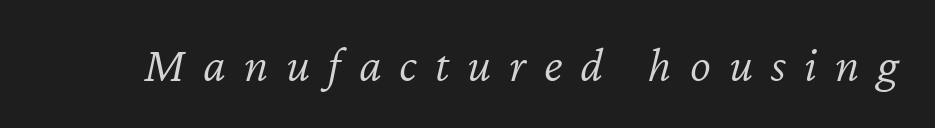
Display-style spreading of the glyphs; the letterfit is very open. Clear beneath every line of the passage. Stems here are at most as thick as an everyday book face. The rendering uses natural spacing where letterforms have individual widths.
